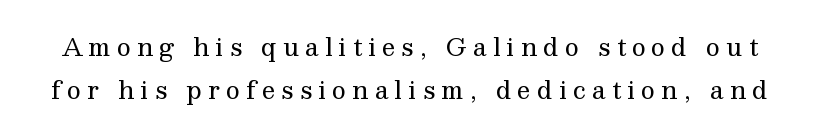
{"italic": "no", "bold": "no", "underline": "no", "line_spacing_ratio": 1.78, "letter_spacing": "wide", "letter_spacing_em": 0.25, "glyph_px": 24}
